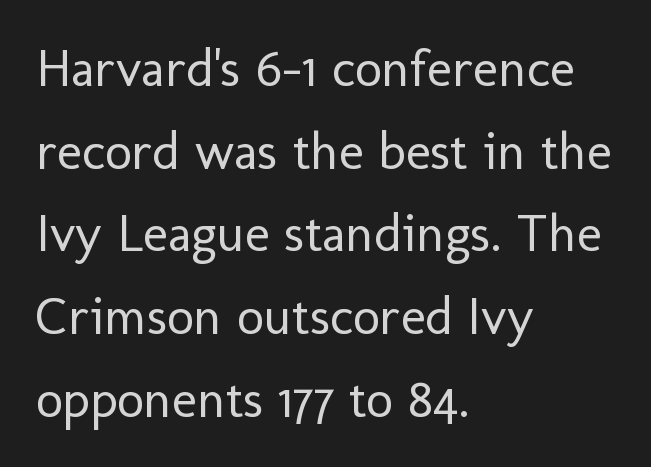
Quick note: underline off. The rendering uses natural spacing where letterforms have individual widths. Line beginnings align vertically; line endings do not. Font category for this specimen: sans-serif. Compared with typical body copy, the letter spacing here is the same.
